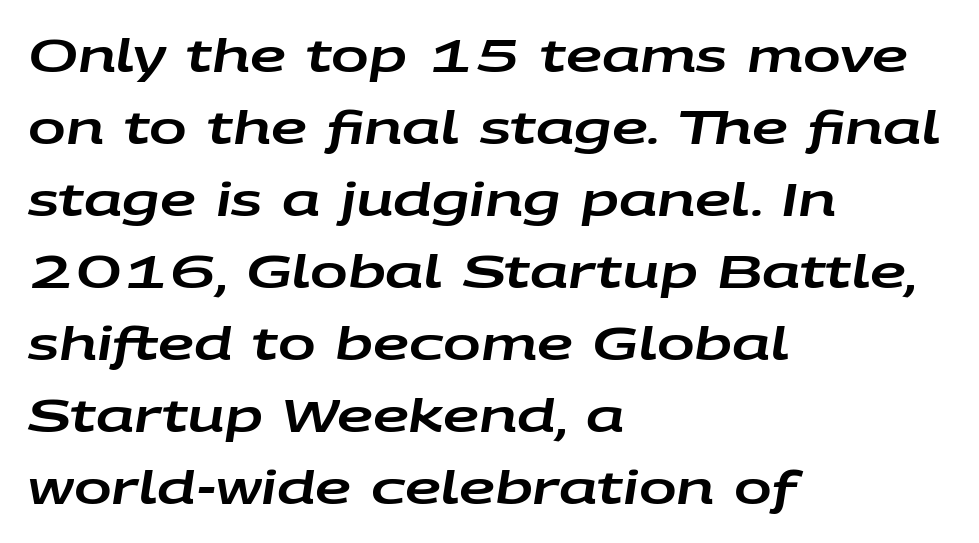
Q: Is the text italic (slanted)? A: Yes, it leans right by about 9 degrees.
Q: Is the text underlined? A: No.
Q: How is the paragraph aligned? A: Left-aligned.
Q: Is the spacing between letters normal or unusually wide? A: Normal.
Q: Is the spacing between lines tight, normal or loose? A: Normal.
Q: Width (condensed, normal, or wide)? A: Wide.
Q: Stroke contrast? A: Low.
Q: x-height? A: Large.
Q: Monospaced? A: No.
